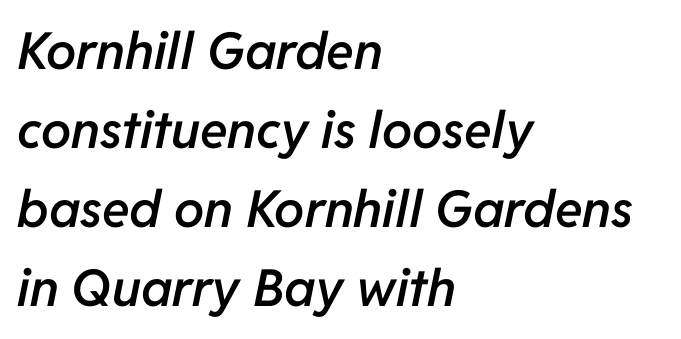
The image shows 51 px semibold type, italic (leaning right); set left-aligned, normal line spacing (1.55x), normal letter spacing, not underlined; low stroke contrast and a medium x-height.
